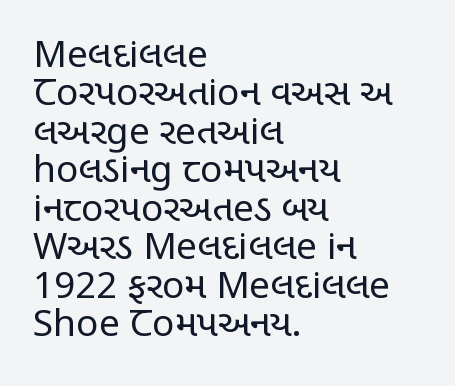
Q: Is the text bold? A: No.
Q: Is the text italic (slanted)? A: No, it is upright.
Q: Is the typeface a serif or a sans-serif typeface? A: Sans-serif.
Q: Is the text underlined? A: No.
Q: How is the paragraph aligned? A: Left-aligned.
Q: Is the spacing between letters normal or unusually wide? A: Normal.
Q: Is the spacing between lines tight, normal or loose? A: Tight.
Q: Width (condensed, normal, or wide)? A: Condensed.
Q: Stroke contrast? A: Low.
Q: x-height? A: Large.
Q: Monospaced? A: No.
